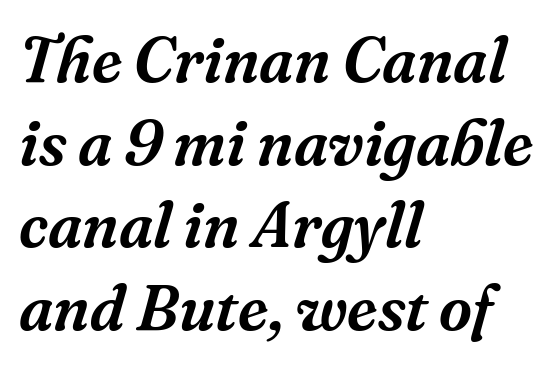
{"serif": "yes", "italic": "yes", "lean": "right", "slant_degrees": 16, "width": "normal", "stroke_contrast": "medium", "x_height": "medium", "monospaced": "no", "underline": "no", "align": "left", "line_spacing": "normal", "line_spacing_ratio": 1.29, "letter_spacing": "normal", "letter_spacing_em": 0.0, "glyph_px": 64}
